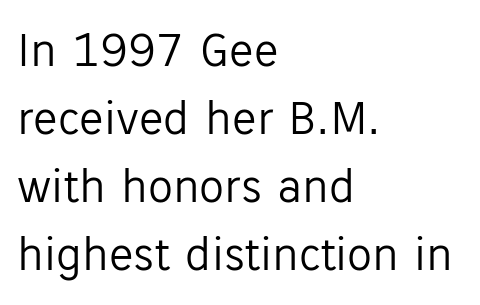
The image shows 50 px light sans-serif type, upright; set left-aligned, normal line spacing (1.36x), normal letter spacing, not underlined; low stroke contrast and a medium x-height.
